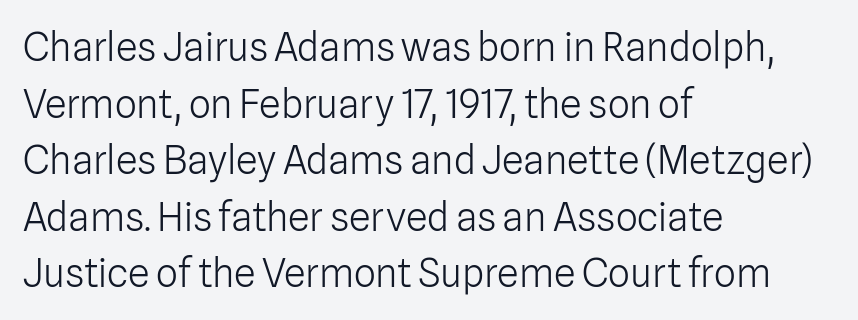
{"serif": "no", "italic": "no", "bold": "no", "weight": "light", "width": "normal", "stroke_contrast": "low", "x_height": "medium", "monospaced": "no", "underline": "no", "align": "left", "line_spacing": "normal", "line_spacing_ratio": 1.45, "letter_spacing": "normal", "letter_spacing_em": 0.0, "glyph_px": 39}
